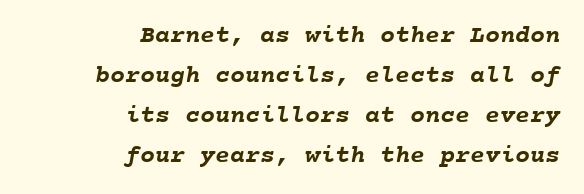
Pretty heavy lettering here — definitely bold. Reading down the block, your eye finds every line finishing at a fixed right position. The letters sit at their default tracking, neither squeezed nor spread. The specimen omits any rule beneath the text block's lines.
